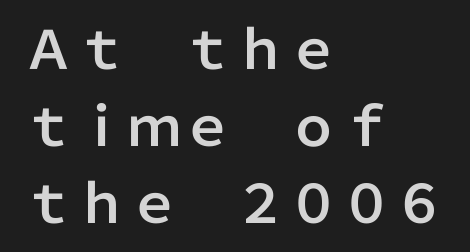
Q: Is the text italic (slanted)? A: No, it is upright.
Q: Is the typeface a serif or a sans-serif typeface? A: Sans-serif.
Q: Is the text underlined? A: No.
Q: How is the paragraph aligned? A: Left-aligned.
Q: Is the spacing between letters normal or unusually wide? A: Normal.
Q: Is the spacing between lines tight, normal or loose? A: Normal.
Q: Width (condensed, normal, or wide)? A: Normal.
Q: Stroke contrast? A: Low.
Q: x-height? A: Medium.
Q: Monospaced? A: No.
